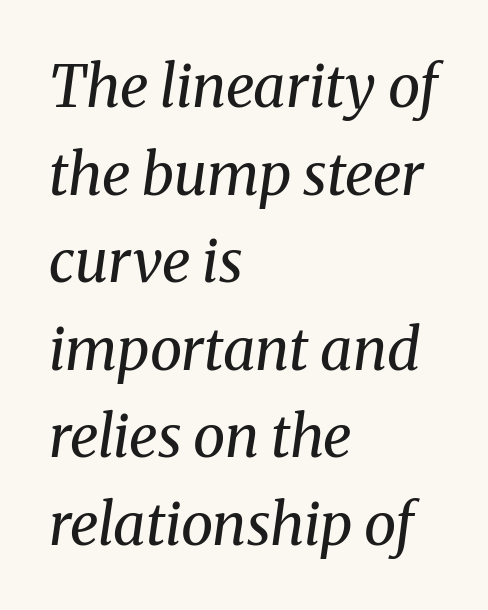
Regular leading. Does the type have serifs? Yes, each stem ends in a small foot. Think standard paragraph weight, or any step lighter than that. Slanted lettering throughout. Character widths vary here, with narrow letters taking less room than wide ones. Does extra space separate the letters? No, they use regular spacing.
